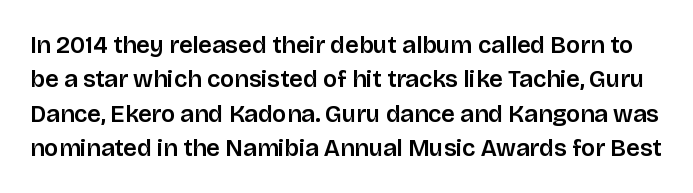
Q: Is the text italic (slanted)? A: No, it is upright.
Q: Is the text underlined? A: No.
Q: Is the spacing between letters normal or unusually wide? A: Normal.
Q: Is the spacing between lines tight, normal or loose? A: Normal.
